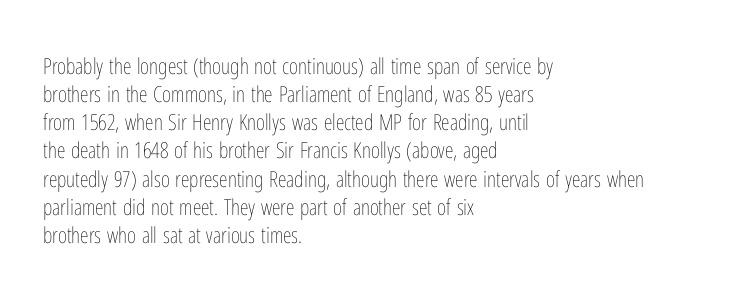
Normally led — the rows are evenly, conventionally spaced. Underlining? Definitely not there. The axis of the letterforms is exactly vertical. The passage is arranged the way most books set body copy — flush left. Default kerning and tracking; the words read as compact shapes.
